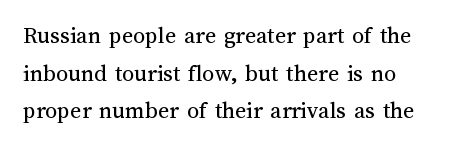
{"italic": "no", "bold": "no", "underline": "no", "line_spacing": "normal", "line_spacing_ratio": 1.57, "letter_spacing": "normal", "letter_spacing_em": 0.0, "glyph_px": 24}
